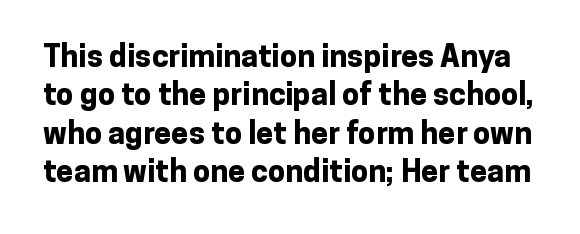
Q: Is the text bold? A: Yes.
Q: Is the text italic (slanted)? A: No, it is upright.
Q: Is the typeface a serif or a sans-serif typeface? A: Sans-serif.
Q: Is the text underlined? A: No.
Q: Is the spacing between letters normal or unusually wide? A: Normal.
Q: Width (condensed, normal, or wide)? A: Normal.
Q: Stroke contrast? A: Low.
Q: x-height? A: Medium.
Q: Monospaced? A: No.
